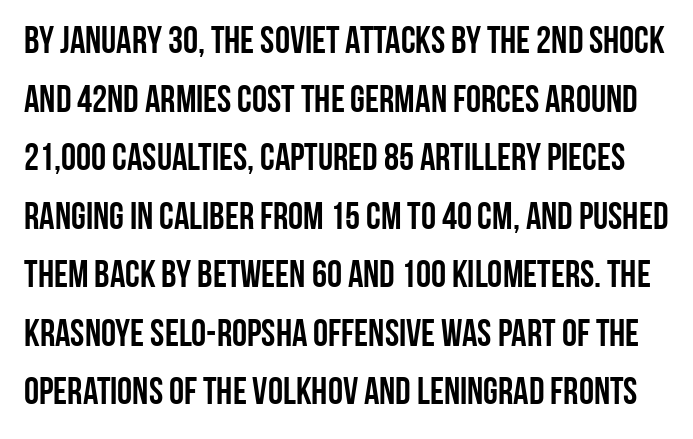
The passage shown has conventional tracking throughout. Leading matches the norm, producing a regular column. The space directly below the letters is spotless. The font family rendered here belongs to the sans-serif group.
